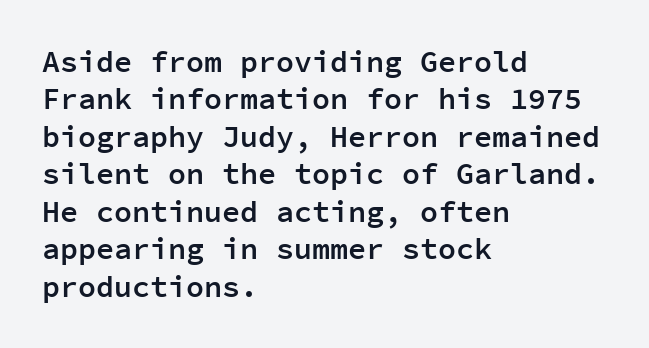
{"serif": "no", "italic": "no", "bold": "semi", "weight": "semibold", "width": "normal", "stroke_contrast": "low", "x_height": "medium", "monospaced": "yes", "underline": "no", "align": "left", "line_spacing": "normal", "line_spacing_ratio": 1.25, "letter_spacing": "normal", "letter_spacing_em": 0.0, "glyph_px": 30}
